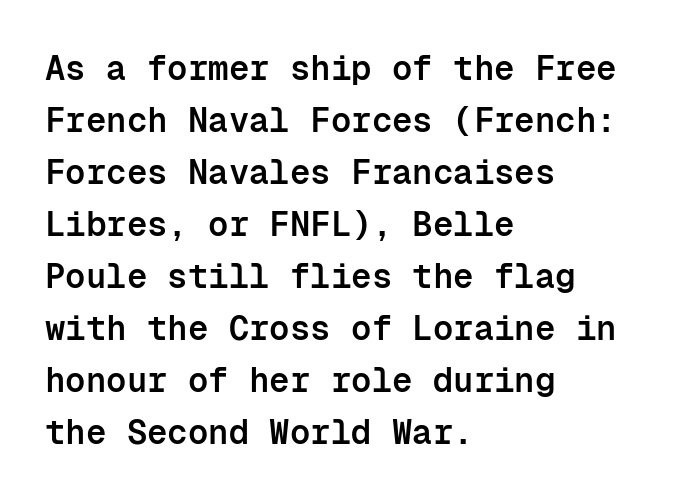
Q: Is the text bold? A: Semi-bold.
Q: Is the text italic (slanted)? A: No, it is upright.
Q: Is the typeface a serif or a sans-serif typeface? A: Sans-serif.
Q: Is the text underlined? A: No.
Q: How is the paragraph aligned? A: Left-aligned.
Q: Is the spacing between letters normal or unusually wide? A: Normal.
Q: Is the spacing between lines tight, normal or loose? A: Normal.
Q: Width (condensed, normal, or wide)? A: Normal.
Q: Stroke contrast? A: Low.
Q: x-height? A: Medium.
Q: Monospaced? A: Yes.
